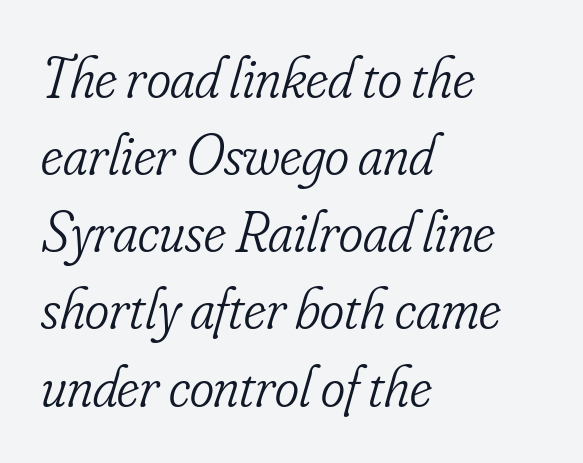
Think standard paragraph weight, or any step lighter than that. Proportional: the letters do not fall into vertical columns. Every row of glyphs begins at an identical x-position on the left. To sum up the face: it has serifs. Summary of vertical rhythm: regular, with standard interline spacing.
